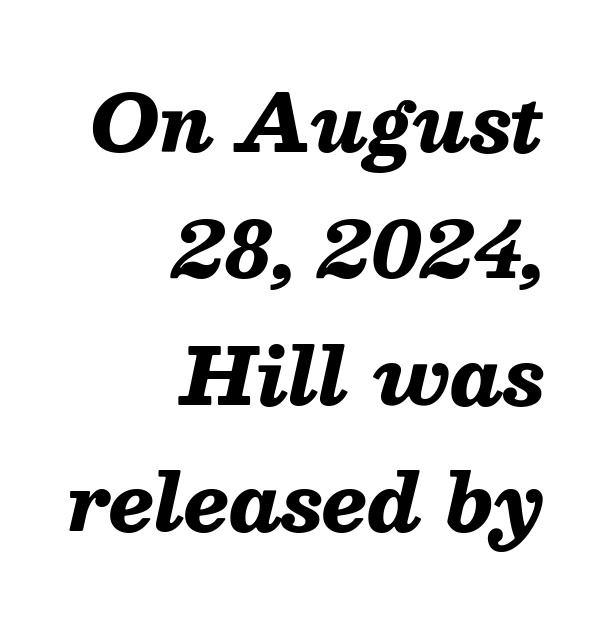
{"italic": "yes", "lean": "right", "slant_degrees": 13, "bold": "yes", "weight": "heavy", "width": "normal", "stroke_contrast": "medium", "x_height": "medium", "monospaced": "no", "underline": "no", "align": "right", "line_spacing": "normal", "line_spacing_ratio": 1.64, "letter_spacing": "normal", "letter_spacing_em": 0.0, "glyph_px": 77}
